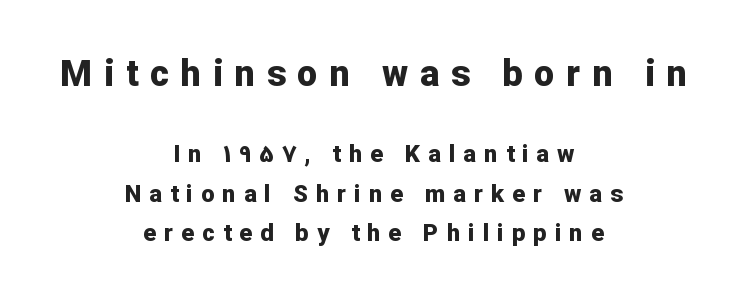
The image shows 36 px bold sans-serif type, upright; set centered, normal line spacing (1.65x), unusually wide letter spacing (+0.33 em), not underlined; the first (top) block is 1.5x larger; low stroke contrast and a medium x-height.
